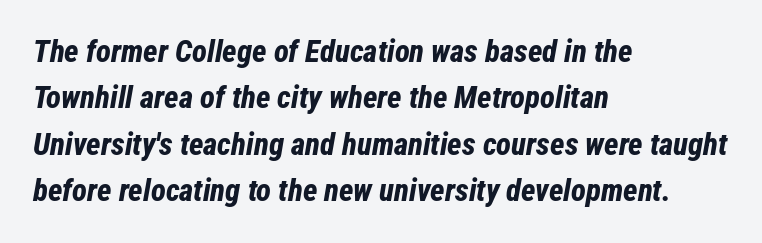
The image shows 31 px bold, condensed type, italic (leaning right); set left-aligned, normal line spacing (1.5x), normal letter spacing, not underlined; low stroke contrast and a medium x-height.
